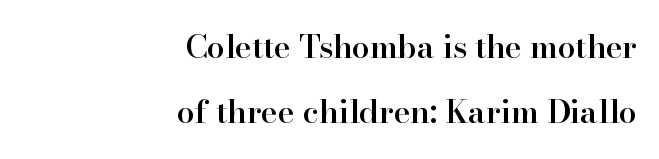
The image shows 32 px semibold serif type, upright; set right-aligned, loose line spacing (2.04x), normal letter spacing, not underlined; high stroke contrast and a small x-height.
